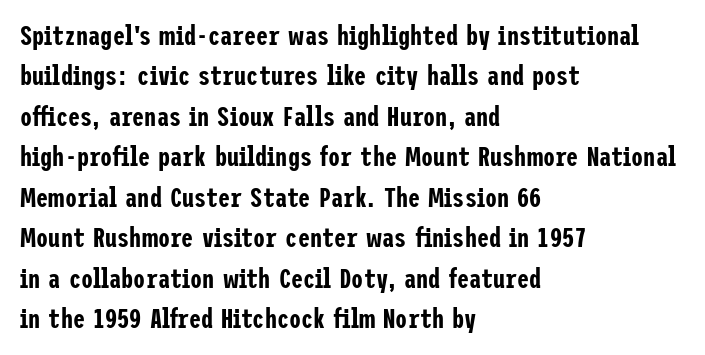
Q: Is the text italic (slanted)? A: No, it is upright.
Q: Is the text underlined? A: No.
Q: How is the paragraph aligned? A: Left-aligned.
Q: Is the spacing between letters normal or unusually wide? A: Normal.
Q: Is the spacing between lines tight, normal or loose? A: Normal.
